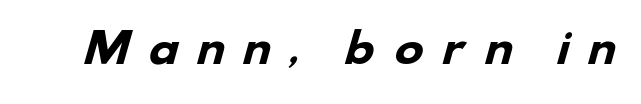
{"serif": "no", "bold": "yes", "weight": "heavy", "width": "wide", "stroke_contrast": "low", "x_height": "small", "monospaced": "no", "underline": "no", "letter_spacing": "wide", "letter_spacing_em": 0.46, "glyph_px": 39}
